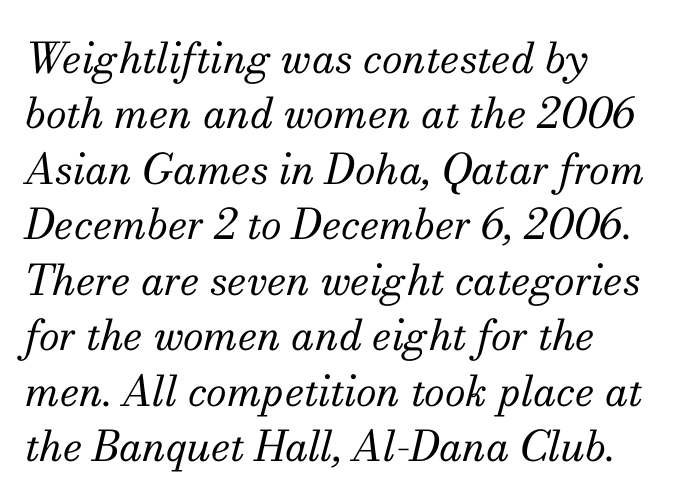
{"serif": "yes", "italic": "yes", "lean": "right", "slant_degrees": 13, "bold": "no", "weight": "regular", "width": "normal", "stroke_contrast": "medium", "x_height": "small", "monospaced": "no", "underline": "no", "align": "left", "line_spacing": "normal", "line_spacing_ratio": 1.32, "letter_spacing": "normal", "letter_spacing_em": 0.0, "glyph_px": 42}
